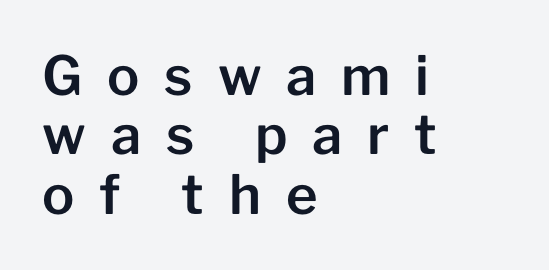
You can tell from the bare stems that sans-serif type was used. Each line starts at the same left margin while the right side varies. Character widths vary here, with narrow letters taking less room than wide ones. Posture: upright roman. Check under the words: just untouched page.
